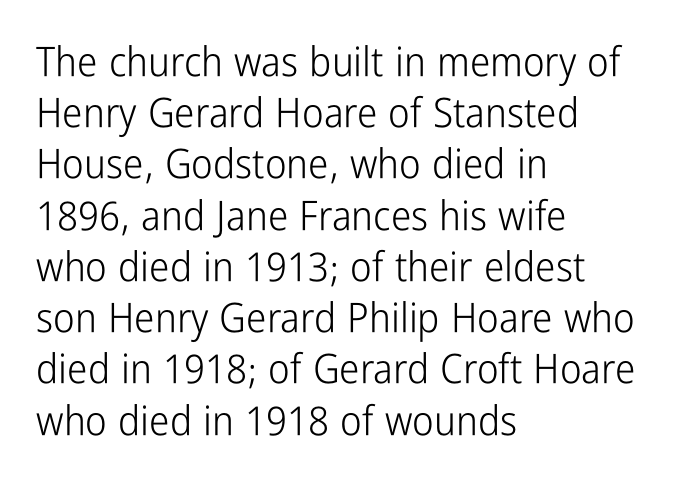
The image shows 41 px light, condensed sans-serif type, upright; set left-aligned, normal line spacing (1.25x), normal letter spacing, not underlined; low stroke contrast and a medium x-height.
